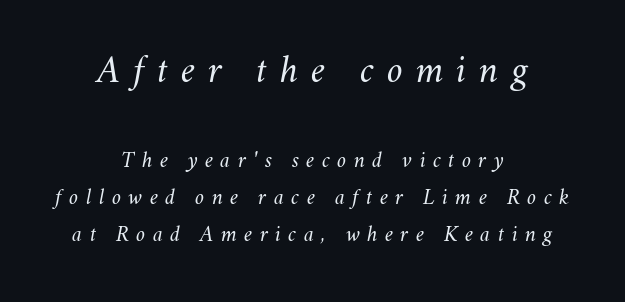
The image shows 40 px light type, italic (leaning right); set centered, normal line spacing (1.62x), unusually wide letter spacing (+0.32 em), not underlined; the first (top) block is 1.74x larger; medium stroke contrast and a small x-height.
